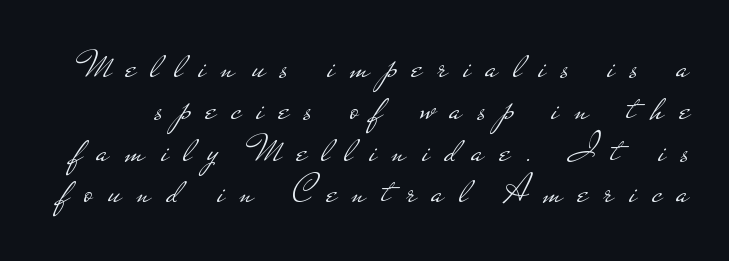
The image shows 41 px light, wide sans-serif type; set tight line spacing (1.02x), unusually wide letter spacing (+0.38 em), not underlined; low stroke contrast and a small x-height.
